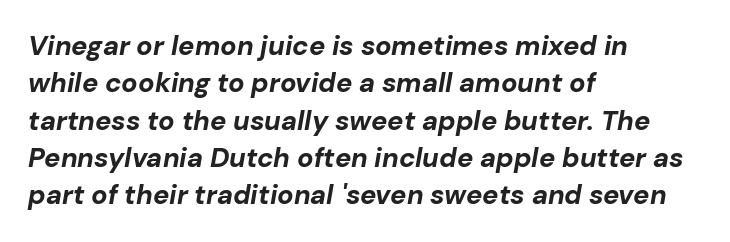
{"italic": "yes", "lean": "right", "slant_degrees": 10, "bold": "yes", "underline": "no", "align": "left", "line_spacing": "normal", "line_spacing_ratio": 1.38, "letter_spacing": "normal", "letter_spacing_em": 0.0, "glyph_px": 27}
